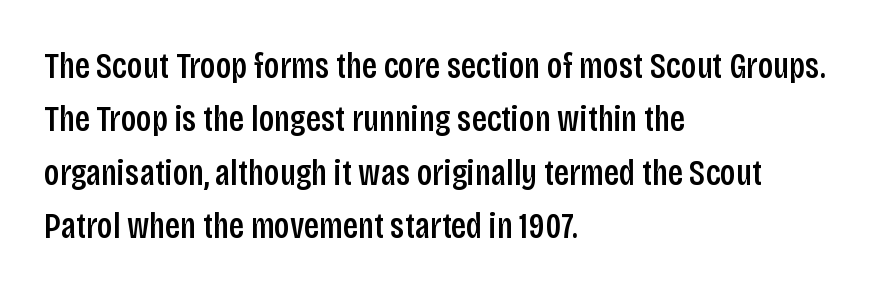
Q: Is the text italic (slanted)? A: No, it is upright.
Q: Is the typeface a serif or a sans-serif typeface? A: Sans-serif.
Q: Is the text underlined? A: No.
Q: How is the paragraph aligned? A: Left-aligned.
Q: Is the spacing between letters normal or unusually wide? A: Normal.
Q: Is the spacing between lines tight, normal or loose? A: Normal.
Q: Width (condensed, normal, or wide)? A: Condensed.
Q: Stroke contrast? A: Low.
Q: x-height? A: Large.
Q: Monospaced? A: No.
